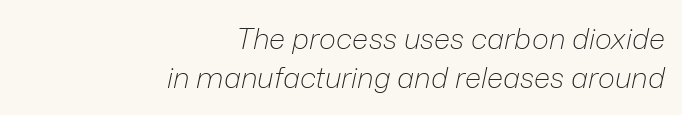
Q: Is the text bold? A: No.
Q: Is the text italic (slanted)? A: Yes, it leans right by about 12 degrees.
Q: Is the text underlined? A: No.
Q: How is the paragraph aligned? A: Right-aligned.
Q: Is the spacing between letters normal or unusually wide? A: Normal.
Q: Is the spacing between lines tight, normal or loose? A: Normal.
Q: Width (condensed, normal, or wide)? A: Normal.
Q: Stroke contrast? A: Low.
Q: x-height? A: Medium.
Q: Monospaced? A: No.
